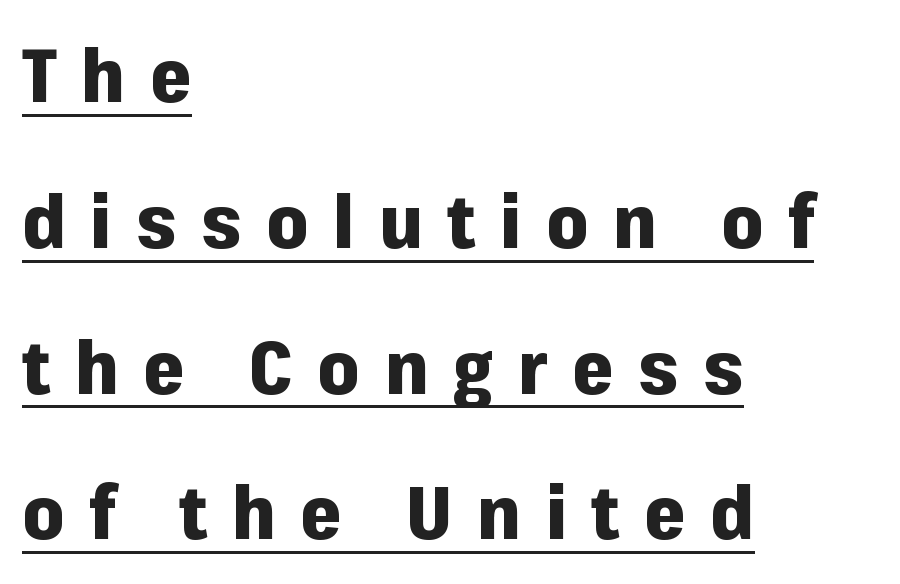
This sample carries an underscore along the baseline area. The face used here is a sans, in the tradition of grotesques and geometrics. The rag falls on the right side of this text block. No italicization has been applied; the sample stays upright. The letters are spread apart with noticeably loose tracking. Look at the stroke-to-counter ratio: heavy, a bold.
